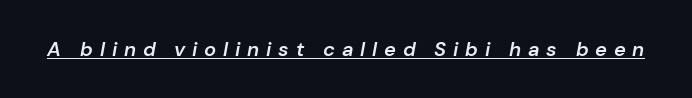
{"italic": "yes", "lean": "right", "slant_degrees": 10, "bold": "semi", "underline": "yes", "letter_spacing": "wide", "letter_spacing_em": 0.34, "glyph_px": 20}
